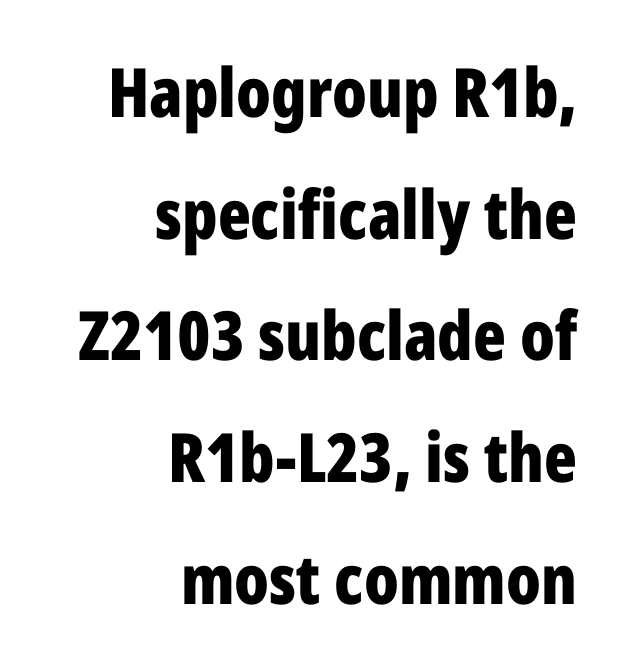
{"serif": "no", "italic": "no", "bold": "yes", "weight": "bold", "width": "condensed", "stroke_contrast": "low", "x_height": "medium", "monospaced": "no", "underline": "no", "align": "right", "line_spacing_ratio": 1.79, "letter_spacing": "normal", "letter_spacing_em": 0.0, "glyph_px": 68}
